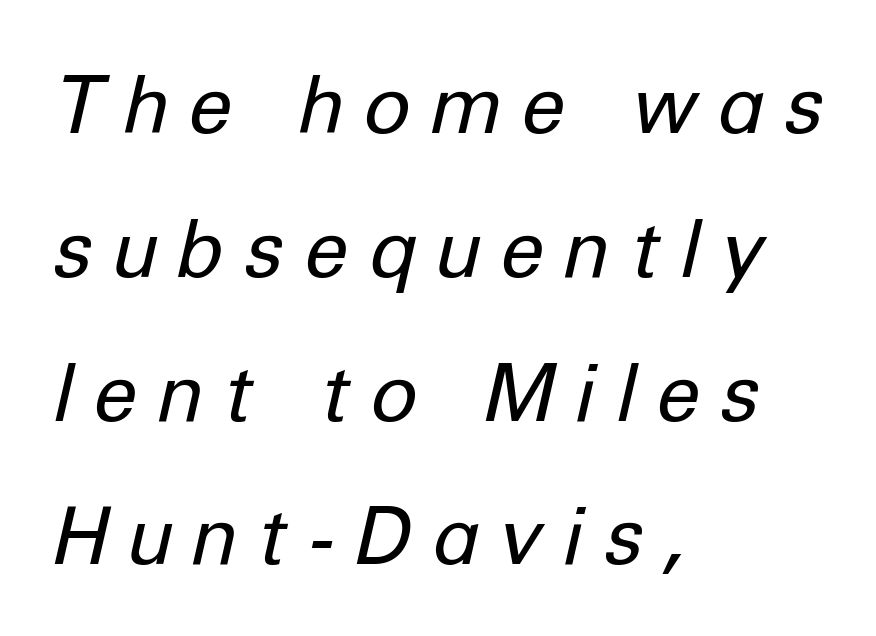
The image shows 79 px regular-weight type, italic (leaning right); set left-aligned, line spacing 1.82x, unusually wide letter spacing (+0.28 em), not underlined; low stroke contrast and a medium x-height.
